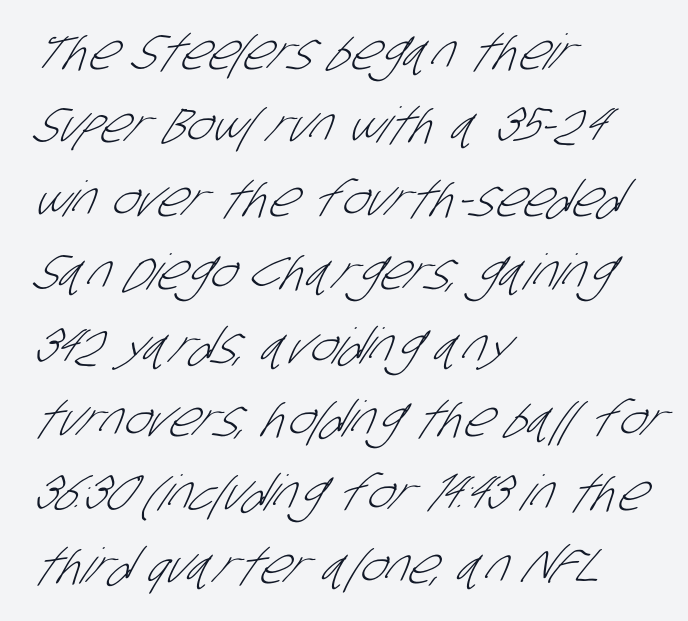
{"serif": "no", "bold": "no", "weight": "light", "width": "condensed", "stroke_contrast": "low", "x_height": "large", "monospaced": "no", "underline": "no", "align": "left", "line_spacing": "normal", "line_spacing_ratio": 1.5, "letter_spacing": "normal", "letter_spacing_em": 0.0, "glyph_px": 49}
